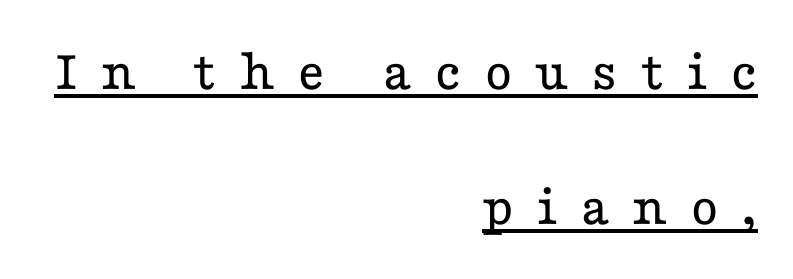
Is this a sans? No — the strokes have serifs. Looks like regular typesetting: each glyph gets only the width it needs. Quick note: interline space is abundant. This rendering features underlined lettering. Line endings align vertically; line beginnings do not. If you drew a line through each stem, it would be perfectly vertical.
